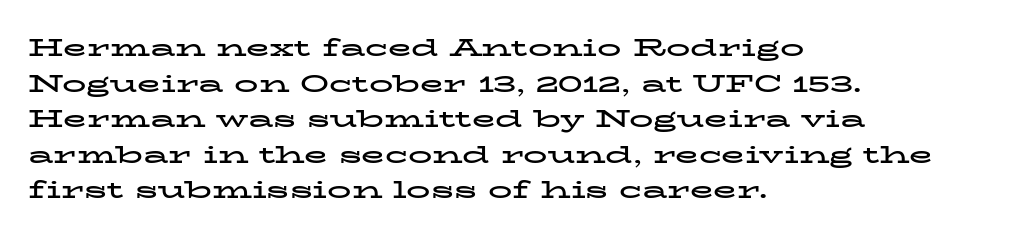
Its strokes are broad and dark, the hallmark of bold type. Short and long lines alike share a common starting point at left. Reading down the column, the eye jumps a familiar distance to each next line. Bare-footed words on every line.
